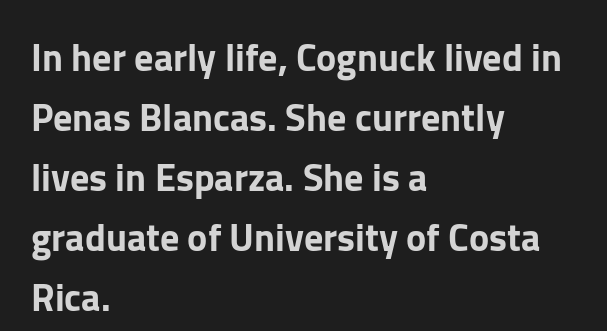
The designer went with a sans here, leaving each stem footless. Horizontal bands of white between lines are of average thickness. A typesetter would call this proportional, since set widths differ per character. A student would call this left alignment; a typographer would say flush left, rag right. Honestly, the letter spacing is just normal — you wouldn't notice it.
